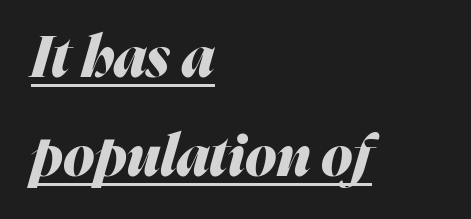
{"italic": "yes", "lean": "right", "slant_degrees": 16, "bold": "yes", "weight": "heavy", "width": "normal", "stroke_contrast": "medium", "x_height": "medium", "monospaced": "no", "underline": "yes", "align": "left", "line_spacing_ratio": 1.73, "letter_spacing": "normal", "letter_spacing_em": 0.0, "glyph_px": 57}
